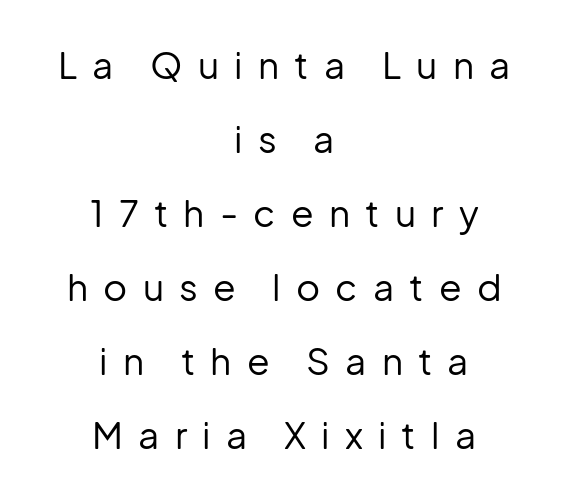
Q: Is the text bold? A: No.
Q: Is the text italic (slanted)? A: No, it is upright.
Q: Is the typeface a serif or a sans-serif typeface? A: Sans-serif.
Q: Is the text underlined? A: No.
Q: How is the paragraph aligned? A: Centered.
Q: Is the spacing between letters normal or unusually wide? A: Unusually wide.
Q: Is the spacing between lines tight, normal or loose? A: Loose.
Q: Width (condensed, normal, or wide)? A: Normal.
Q: Stroke contrast? A: Low.
Q: x-height? A: Medium.
Q: Monospaced? A: No.
